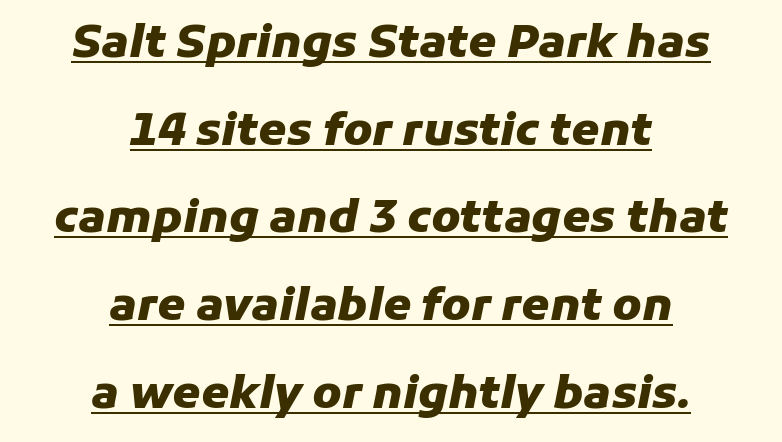
The image shows 45 px heavy type, italic (leaning right); set centered, loose line spacing (1.95x), normal letter spacing, underlined; low stroke contrast and a medium x-height.
